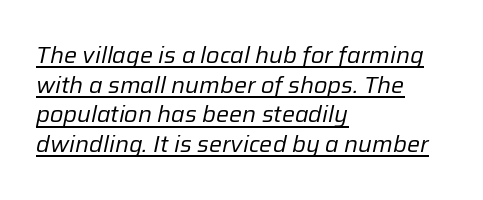
Stroke thickness stays within the range of a standard reading face or lighter. Observe the ordinary spacing: letters are neighbours, not strangers. In terms of leading, this rendering sits right in the middle. Notice how a bar underscores the lettering throughout. If you drew a ruler down the left edge, every line would touch it. The face used here has a pronounced slope to its letters.
